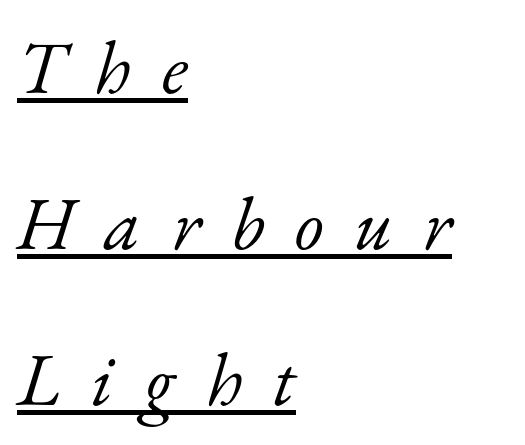
Q: Is the text bold? A: No.
Q: Is the text italic (slanted)? A: Yes, it leans right by about 17 degrees.
Q: Is the typeface a serif or a sans-serif typeface? A: Serif.
Q: Is the text underlined? A: Yes.
Q: How is the paragraph aligned? A: Left-aligned.
Q: Is the spacing between letters normal or unusually wide? A: Unusually wide.
Q: Is the spacing between lines tight, normal or loose? A: Loose.
Q: Width (condensed, normal, or wide)? A: Normal.
Q: Stroke contrast? A: Low.
Q: x-height? A: Small.
Q: Monospaced? A: No.
